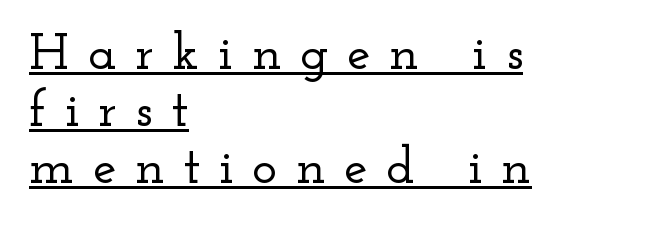
Q: Is the text italic (slanted)? A: No, it is upright.
Q: Is the typeface a serif or a sans-serif typeface? A: Serif.
Q: Is the text underlined? A: Yes.
Q: How is the paragraph aligned? A: Left-aligned.
Q: Is the spacing between letters normal or unusually wide? A: Unusually wide.
Q: Is the spacing between lines tight, normal or loose? A: Tight.
Q: Width (condensed, normal, or wide)? A: Wide.
Q: Stroke contrast? A: Low.
Q: x-height? A: Small.
Q: Monospaced? A: No.
